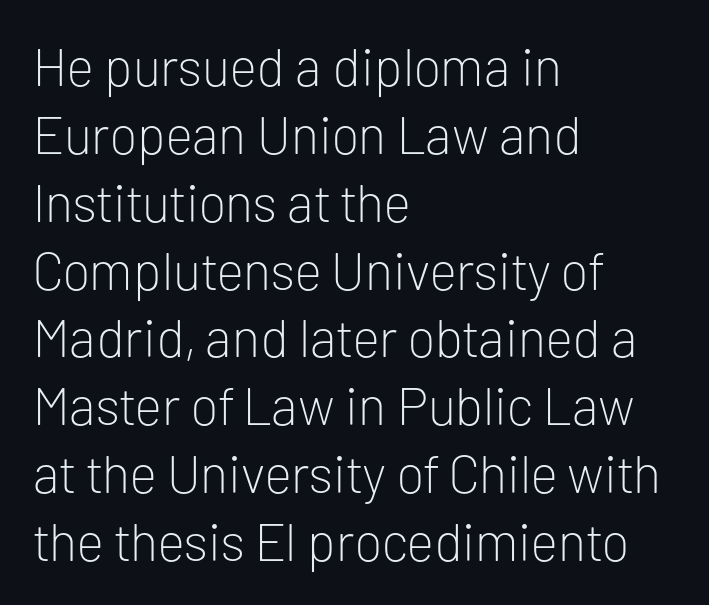
The image shows 53 px light sans-serif type, upright; set left-aligned, normal line spacing (1.28x), normal letter spacing, not underlined; low stroke contrast and a medium x-height.
